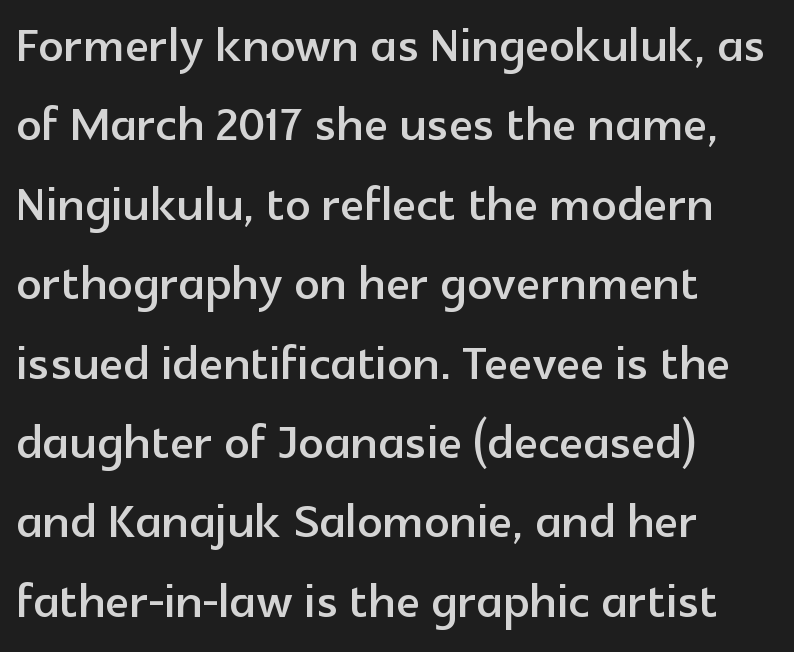
{"serif": "no", "italic": "no", "width": "normal", "x_height": "medium", "monospaced": "no", "underline": "no", "align": "left", "line_spacing": "normal", "line_spacing_ratio": 1.26, "letter_spacing": "normal", "letter_spacing_em": 0.0, "glyph_px": 63}
